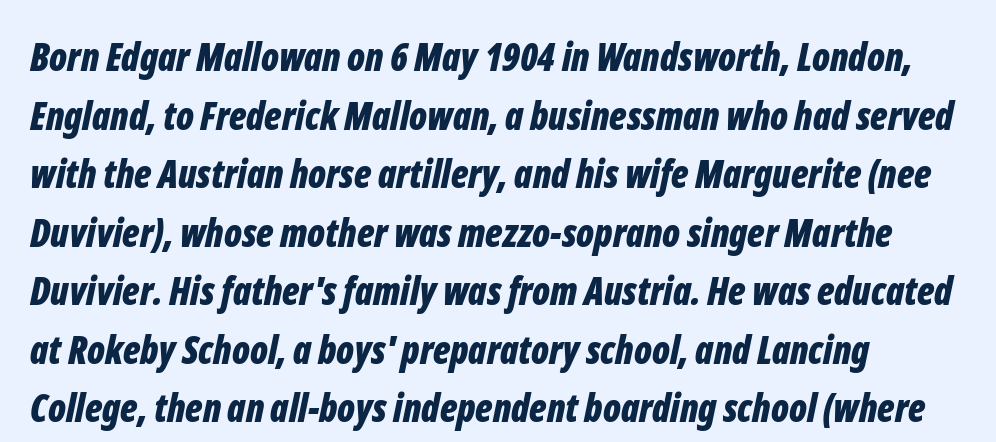
{"italic": "yes", "lean": "right", "slant_degrees": 12, "bold": "yes", "weight": "bold", "width": "condensed", "stroke_contrast": "low", "x_height": "medium", "monospaced": "no", "underline": "no", "align": "left", "line_spacing": "normal", "line_spacing_ratio": 1.54, "letter_spacing": "normal", "letter_spacing_em": 0.0, "glyph_px": 38}
